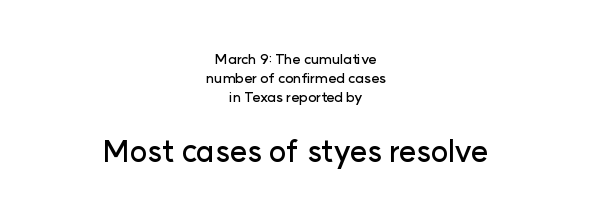
Italic: no, the glyphs are upright roman. I'd call this a sans setting — the letters go barefoot. Note the varied advance widths — an 'i' is clearly narrower than an 'm'. The lines sit at an ordinary, default distance from one another. You get the small type first, then a jump to larger type.
